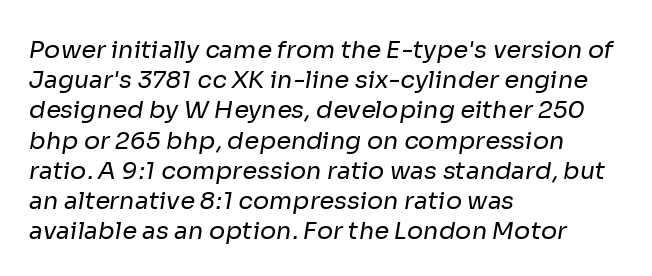
The space beneath each line is pristine and unruled. Leftover space on each line is placed entirely after the last word. The letters sit at their default tracking, neither squeezed nor spread. What's the leading like? Ordinary, nothing unusual.
